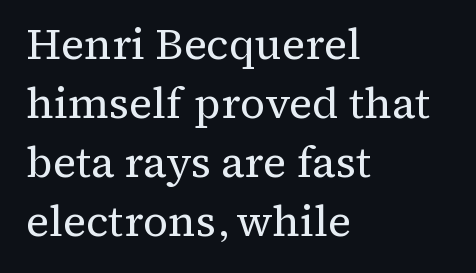
Q: Is the text bold? A: No.
Q: Is the text italic (slanted)? A: No, it is upright.
Q: Is the typeface a serif or a sans-serif typeface? A: Serif.
Q: Is the text underlined? A: No.
Q: How is the paragraph aligned? A: Left-aligned.
Q: Is the spacing between letters normal or unusually wide? A: Normal.
Q: Is the spacing between lines tight, normal or loose? A: Normal.
Q: Width (condensed, normal, or wide)? A: Normal.
Q: Stroke contrast? A: Medium.
Q: x-height? A: Medium.
Q: Monospaced? A: No.
